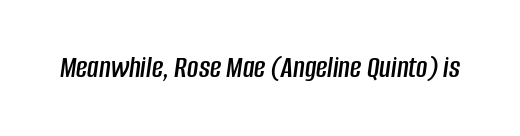
Emphasis-style slanted type is in use. A typesetter would call this proportional, since set widths differ per character. The type is set solid horizontally, with unmodified tracking. The string is rendered with underlining switched off.
